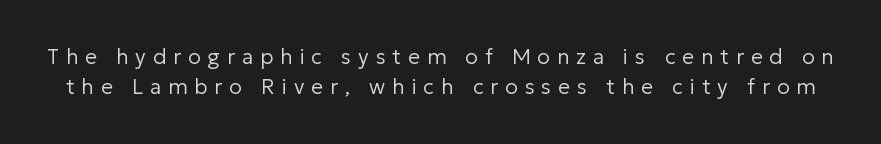
The image shows 21 px text type, upright; set normal line spacing (1.44x), unusually wide letter spacing (+0.33 em), not underlined.
